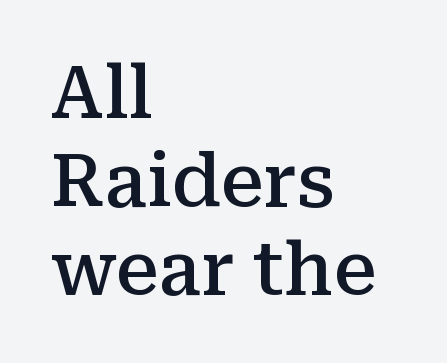
{"serif": "yes", "italic": "no", "bold": "semi", "weight": "semibold", "width": "normal", "stroke_contrast": "medium", "x_height": "medium", "monospaced": "no", "underline": "no", "align": "left", "line_spacing_ratio": 1.22, "letter_spacing": "normal", "letter_spacing_em": 0.0, "glyph_px": 72}
